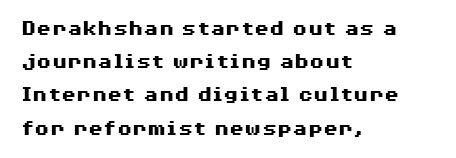
Leading matches the norm, producing a regular column. The area under the type is left untouched. Does extra space separate the letters? No, they use regular spacing. These lines were composed using upright roman letters.
